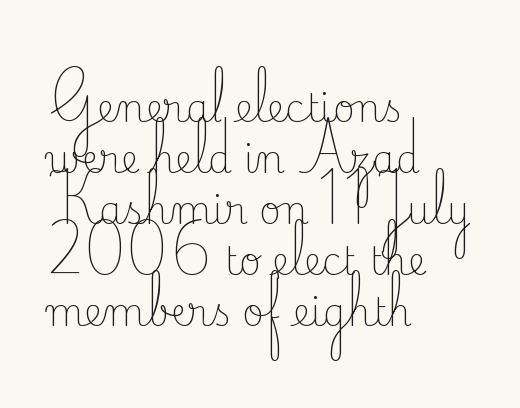
{"serif": "yes", "italic": "no", "bold": "no", "weight": "light", "width": "normal", "stroke_contrast": "low", "x_height": "small", "monospaced": "no", "underline": "no", "align": "left", "line_spacing": "normal", "line_spacing_ratio": 1.34, "letter_spacing": "normal", "letter_spacing_em": 0.0, "glyph_px": 38}
